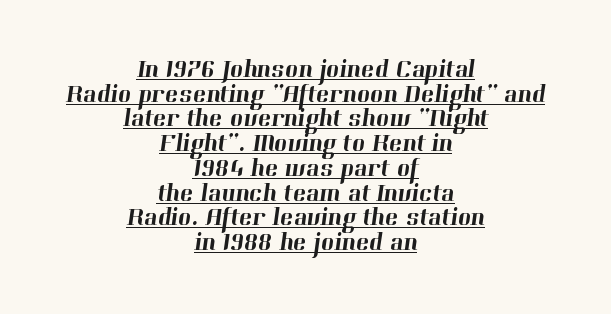
Horizontal alignment here is central, giving a formal, balanced look. The sample's only ornament is a line tracing under the words. Honestly, the rows look squashed on top of each other. The passage shown has conventional tracking throughout.
